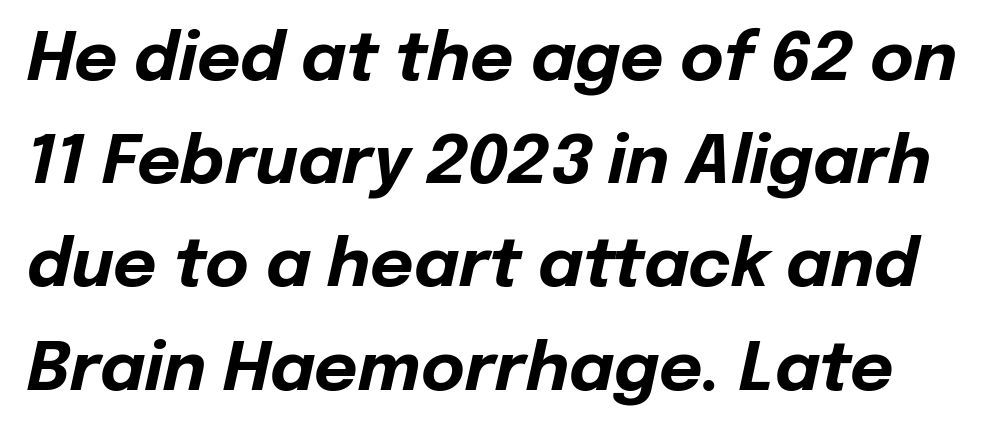
The rendering uses natural spacing where letterforms have individual widths. The vertical gap from one line to the next is medium. Tall strokes in this sample are angled rather than plumb. The passage shown is not underscored anywhere. Spacing between characters is what you'd get straight out of the box. The rendering uses a bold face; every stroke is thick and dark.
